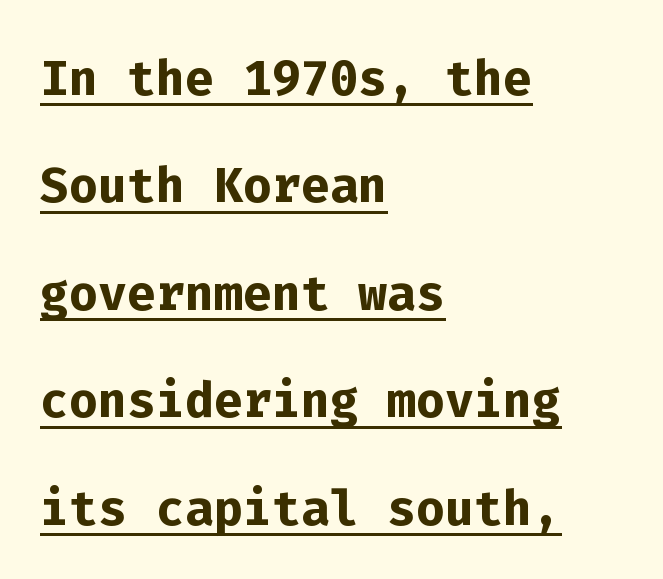
These lines are composed in type without serifs. Monospaced: the letters line up in strict vertical columns. The lettering stays uniformly vertical, giving the passage a roman look. In CSS terms this would be text-align: left. The strokes are fattened all the way to bold.
